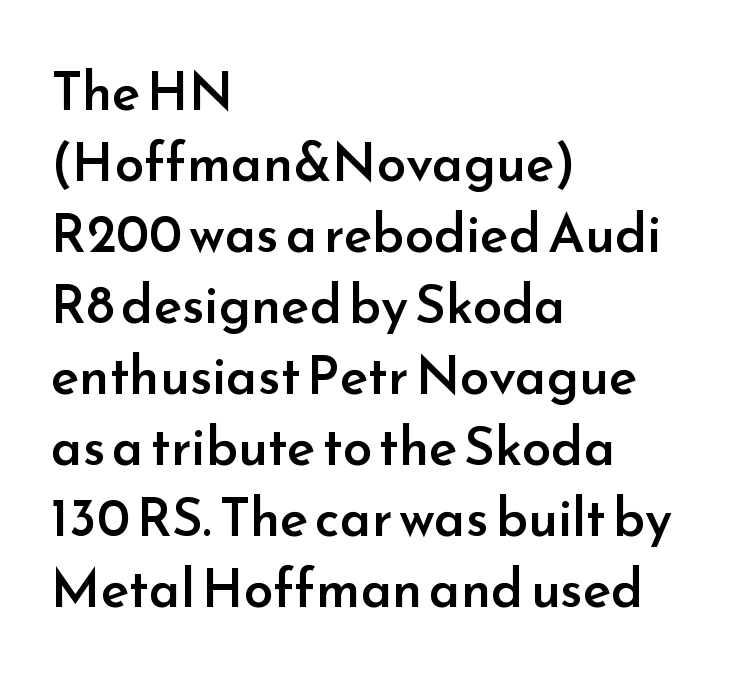
Lines of text with bare space underneath. These lines are rendered in a variable-pitch font. The rendering shows plain stroke endings on the letterforms — a sans-serif design. Notice how the passage keeps a crisp vertical edge on the left only. Glyph-to-glyph distance matches everyday printed text.
